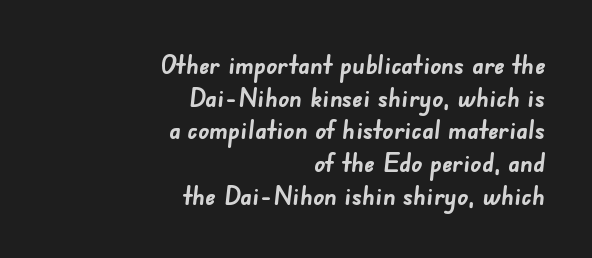
{"bold": "yes", "underline": "no", "align": "right", "line_spacing_ratio": 1.21, "letter_spacing": "normal", "letter_spacing_em": 0.0, "glyph_px": 27}
